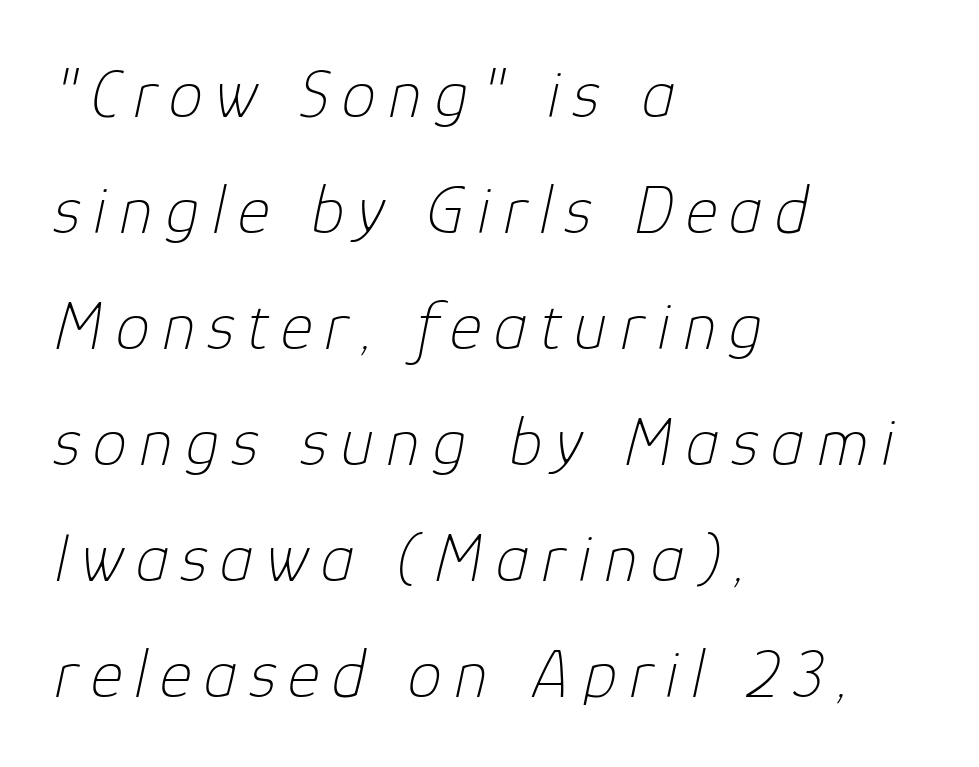
The image shows 69 px thin type, italic (leaning right); set left-aligned, normal line spacing (1.68x), not underlined; low stroke contrast and a medium x-height.
